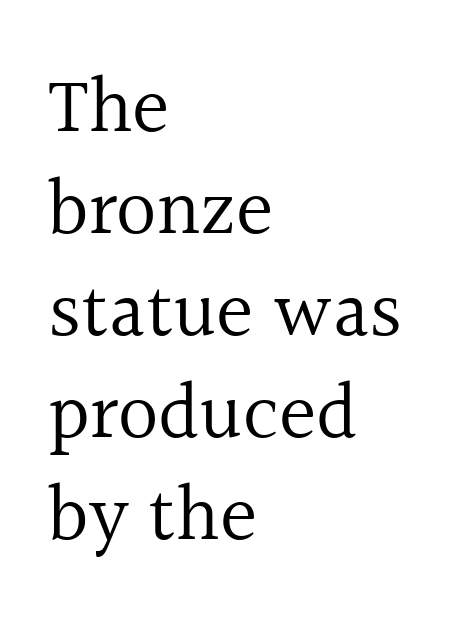
The designer left line spacing at the default. Short and long lines alike share a common starting point at left. The letters stand upright; this is a roman face. Looks like regular typesetting: each glyph gets only the width it needs.
